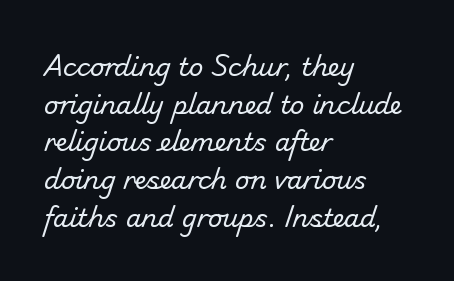
Q: Is the text bold? A: No.
Q: Is the text underlined? A: No.
Q: How is the paragraph aligned? A: Left-aligned.
Q: Is the spacing between letters normal or unusually wide? A: Normal.
Q: Is the spacing between lines tight, normal or loose? A: Normal.
